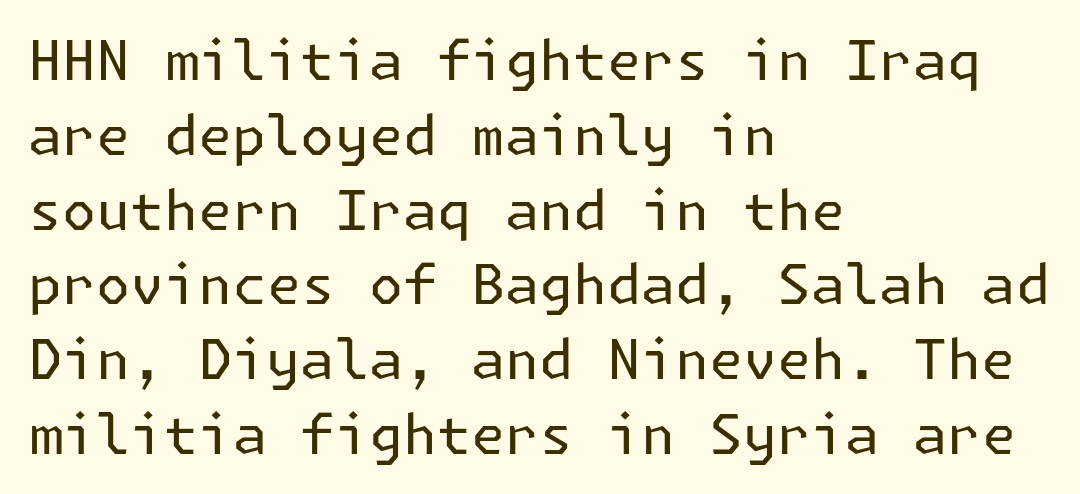
{"serif": "no", "italic": "no", "bold": "no", "weight": "regular", "width": "normal", "stroke_contrast": "low", "x_height": "medium", "underline": "no", "align": "left", "line_spacing": "normal", "line_spacing_ratio": 1.36, "letter_spacing": "normal", "letter_spacing_em": 0.0, "glyph_px": 55}
